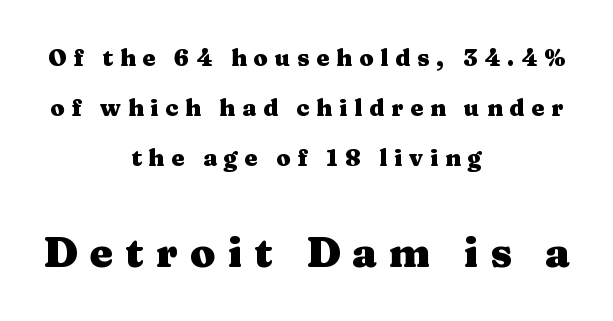
Q: Is the text bold? A: Yes.
Q: Is the text italic (slanted)? A: No, it is upright.
Q: Is the typeface a serif or a sans-serif typeface? A: Serif.
Q: Is the text underlined? A: No.
Q: How is the paragraph aligned? A: Centered.
Q: Is the spacing between letters normal or unusually wide? A: Unusually wide.
Q: Is the spacing between lines tight, normal or loose? A: Loose.
Q: Which block of text is set in a larger size, the first (top) or the second (bottom)? A: The second (bottom) one.
Q: Width (condensed, normal, or wide)? A: Wide.
Q: Stroke contrast? A: Medium.
Q: x-height? A: Medium.
Q: Monospaced? A: No.
